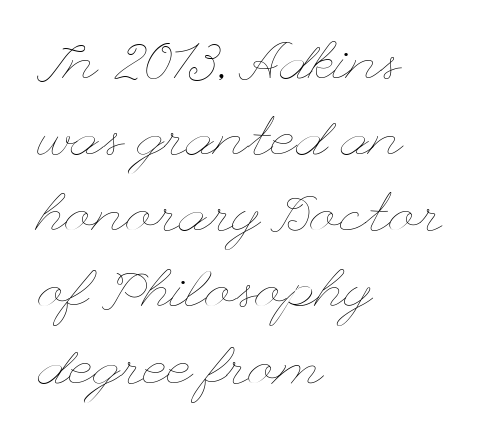
The image shows 54 px thin, wide type; set left-aligned, normal line spacing (1.41x), normal letter spacing, not underlined; low stroke contrast and a small x-height.
